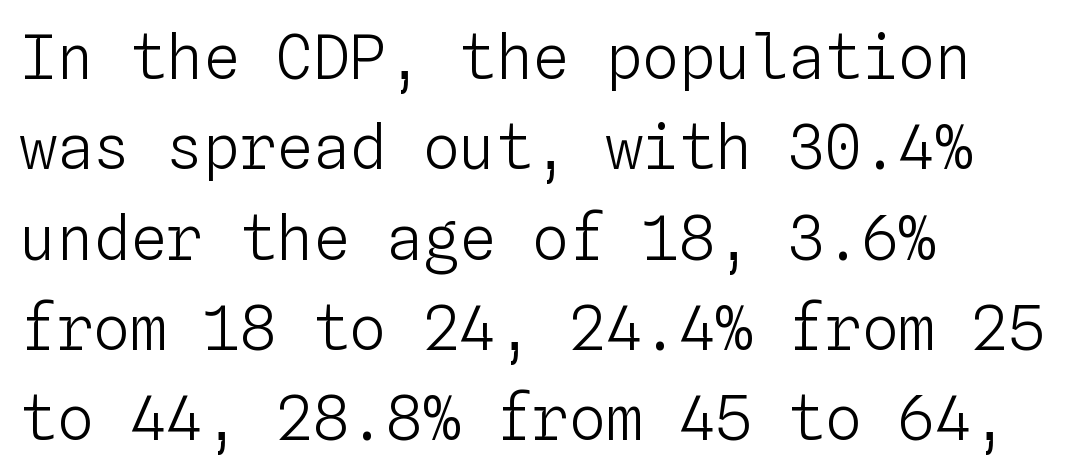
{"italic": "no", "bold": "no", "weight": "light", "width": "normal", "stroke_contrast": "low", "x_height": "medium", "monospaced": "yes", "underline": "no", "align": "left", "line_spacing": "normal", "line_spacing_ratio": 1.48, "letter_spacing": "normal", "letter_spacing_em": 0.0, "glyph_px": 61}
